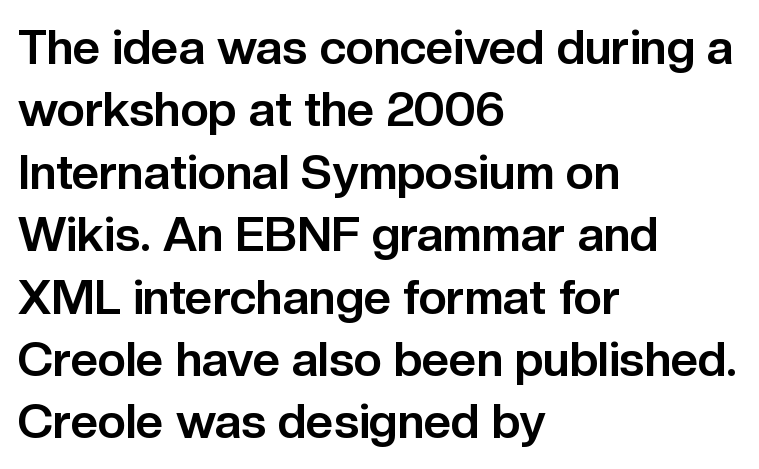
The passage shown is emphatically bold. The letters sit at their default tracking, neither squeezed nor spread. Font category for this specimen: sans-serif. Do the characters align in a grid? No, the font is proportional.
